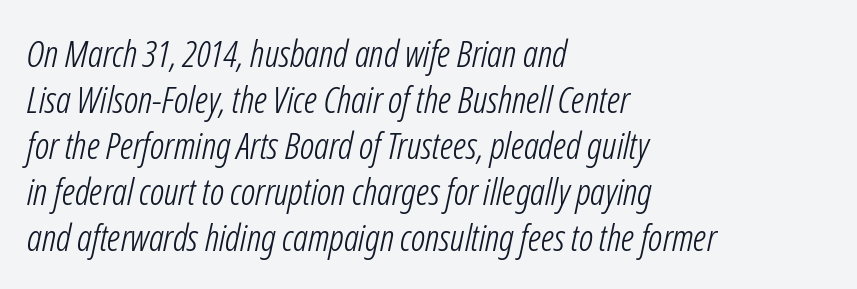
Q: Is the text bold? A: No.
Q: Is the text italic (slanted)? A: Yes, it leans right by about 12 degrees.
Q: Is the text underlined? A: No.
Q: How is the paragraph aligned? A: Left-aligned.
Q: Is the spacing between letters normal or unusually wide? A: Normal.
Q: Width (condensed, normal, or wide)? A: Condensed.
Q: Stroke contrast? A: Low.
Q: x-height? A: Medium.
Q: Monospaced? A: No.
